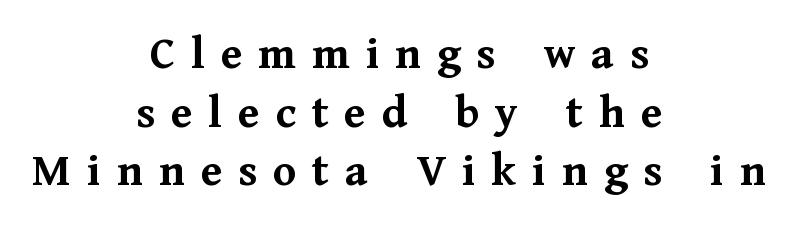
{"serif": "yes", "italic": "no", "bold": "yes", "weight": "semibold", "width": "normal", "stroke_contrast": "medium", "x_height": "medium", "monospaced": "no", "underline": "no", "align": "center", "line_spacing": "normal", "line_spacing_ratio": 1.25, "letter_spacing": "wide", "letter_spacing_em": 0.34, "glyph_px": 47}
